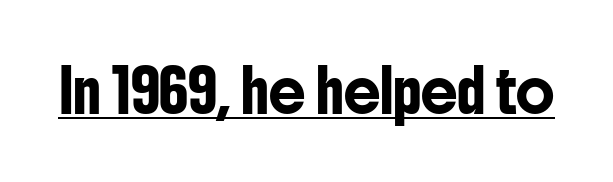
{"serif": "no", "italic": "no", "width": "condensed", "stroke_contrast": "low", "x_height": "medium", "monospaced": "no", "underline": "yes", "letter_spacing": "normal", "letter_spacing_em": 0.0, "glyph_px": 41}
